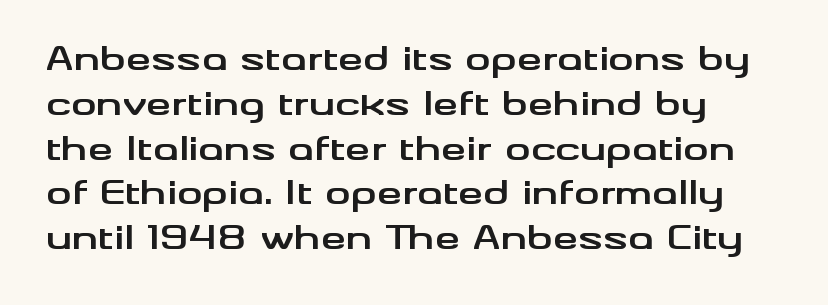
Q: Is the text bold? A: Yes.
Q: Is the text italic (slanted)? A: No, it is upright.
Q: Is the typeface a serif or a sans-serif typeface? A: Sans-serif.
Q: Is the text underlined? A: No.
Q: How is the paragraph aligned? A: Left-aligned.
Q: Is the spacing between letters normal or unusually wide? A: Normal.
Q: Is the spacing between lines tight, normal or loose? A: Normal.
Q: Width (condensed, normal, or wide)? A: Wide.
Q: Stroke contrast? A: Medium.
Q: x-height? A: Small.
Q: Monospaced? A: No.
